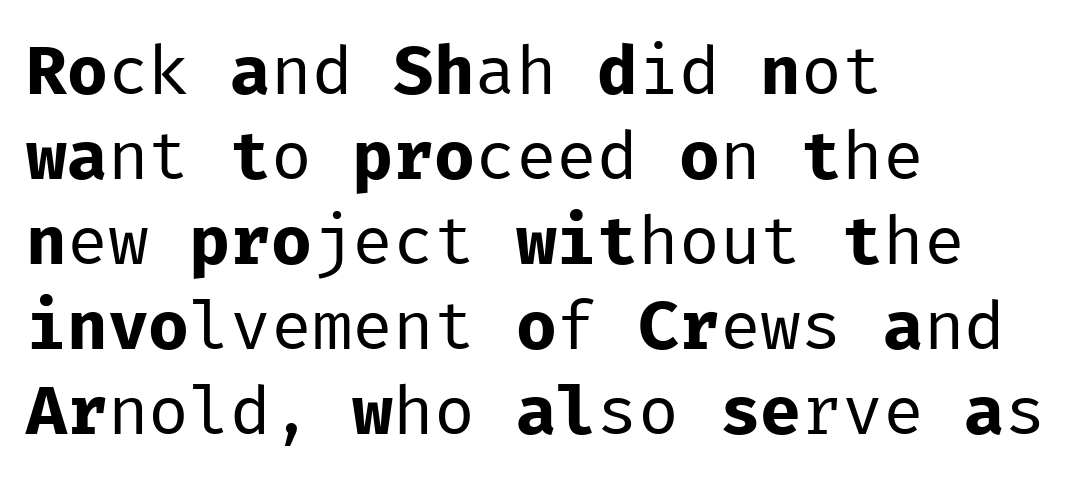
The image shows 68 px regular-weight sans-serif type, upright, monospaced; set left-aligned, normal line spacing (1.25x), normal letter spacing, not underlined; low stroke contrast and a medium x-height.
